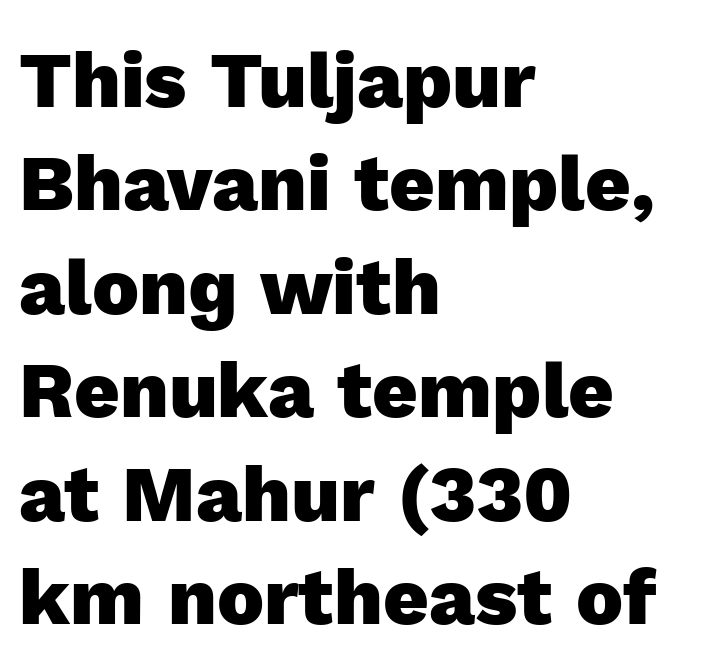
The ragged edge is on the right, which tells us the setting is flush left. Every character sits straight up, as roman type does. This sample has the flowing, uneven cadence of proportional lettering. How are the letters spaced? Ordinarily, with no added tracking. The line-height multiplier appears to be the usual default.
